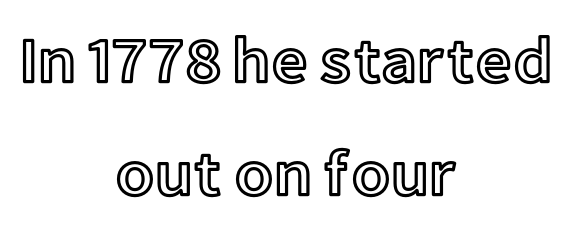
The image shows 64 px text type, upright; set centered, line spacing 1.76x, normal letter spacing, not underlined; a medium x-height.
